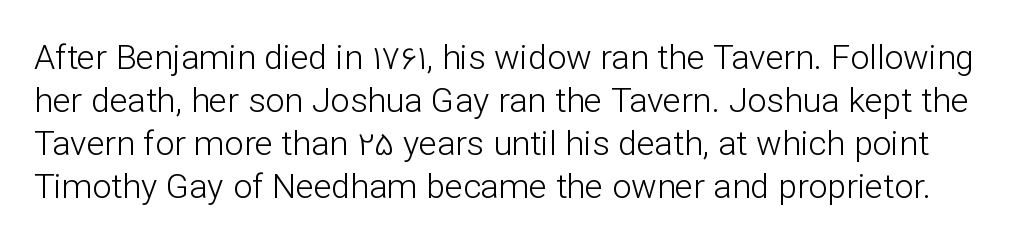
{"serif": "no", "italic": "no", "bold": "no", "weight": "light", "width": "normal", "stroke_contrast": "low", "x_height": "medium", "monospaced": "no", "underline": "no", "line_spacing": "normal", "line_spacing_ratio": 1.26, "letter_spacing": "normal", "letter_spacing_em": 0.0, "glyph_px": 34}
